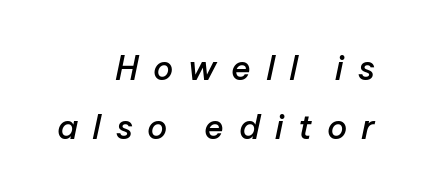
The image shows 33 px semibold type, italic (leaning right); set right-aligned, line spacing 1.78x, unusually wide letter spacing (+0.44 em), not underlined; low stroke contrast and a medium x-height.
